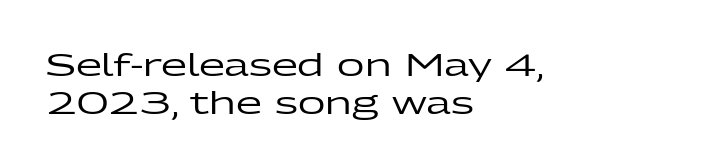
{"serif": "no", "italic": "no", "width": "wide", "stroke_contrast": "low", "x_height": "medium", "monospaced": "no", "underline": "no", "align": "left", "line_spacing": "normal", "line_spacing_ratio": 1.28, "letter_spacing": "normal", "letter_spacing_em": 0.0, "glyph_px": 30}
